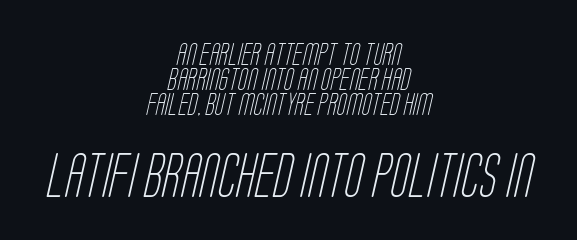
Bold? No — there's no thickening of the strokes. Teacher's note: observe the equal gaps on both sides — that is centered alignment. No extra tracking has been applied to these lines. Is this a fixed-width face? No — the glyphs have proportional, varying widths.
